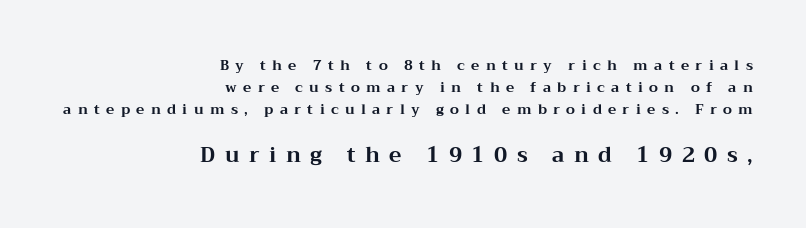
The image shows 21 px bold type, upright; set right-aligned, normal line spacing (1.58x), unusually wide letter spacing (+0.45 em), not underlined; the second (bottom) block is 1.5x larger.
